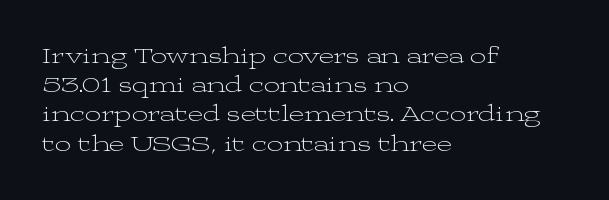
The image shows 23 px text type, upright; set left-aligned, normal line spacing (1.27x), normal letter spacing, not underlined.
